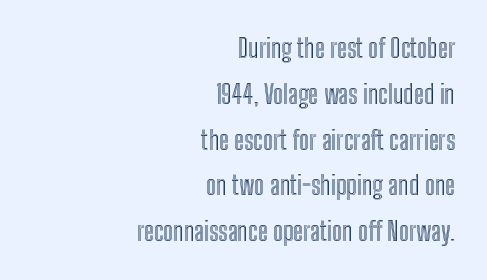
The gap between lines stays unmarked. Ascenders rise straight up at ninety degrees. A typesetter would call this zero additional tracking. The setting favours the right margin, as signatures and pull-quotes sometimes do.
